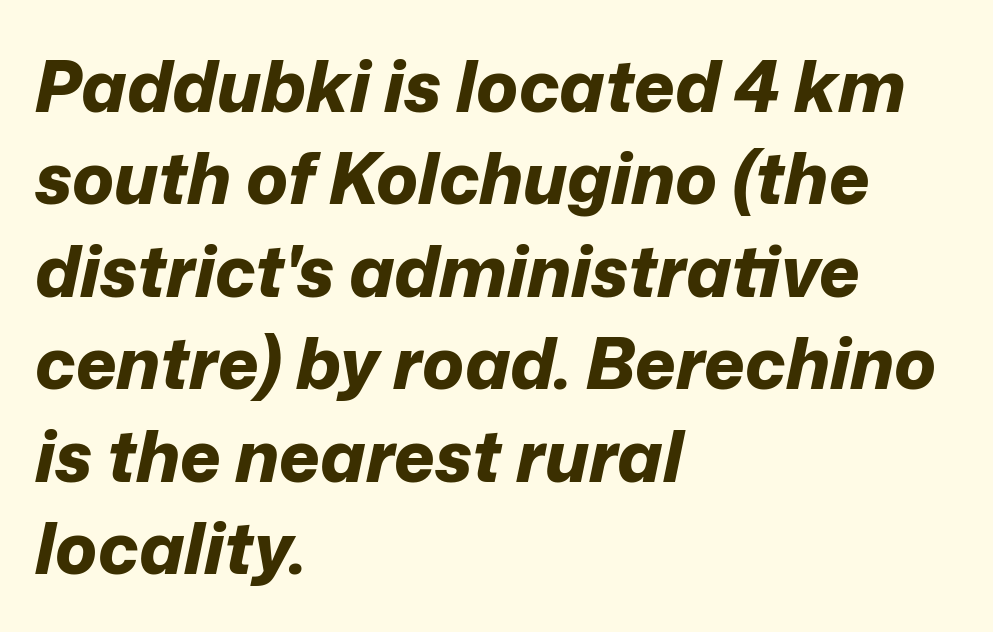
Q: Is the text bold? A: Yes.
Q: Is the text italic (slanted)? A: Yes, it leans right by about 12 degrees.
Q: Is the text underlined? A: No.
Q: How is the paragraph aligned? A: Left-aligned.
Q: Is the spacing between letters normal or unusually wide? A: Normal.
Q: Is the spacing between lines tight, normal or loose? A: Normal.
Q: Width (condensed, normal, or wide)? A: Normal.
Q: Stroke contrast? A: Low.
Q: x-height? A: Medium.
Q: Monospaced? A: No.
